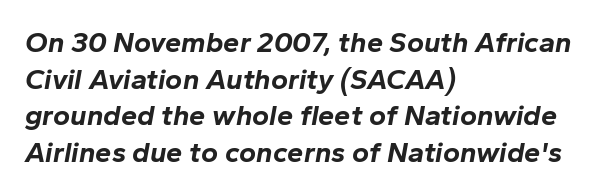
The image shows 29 px bold type, italic (leaning right); set left-aligned, normal line spacing (1.26x), normal letter spacing, not underlined; low stroke contrast and a medium x-height.
